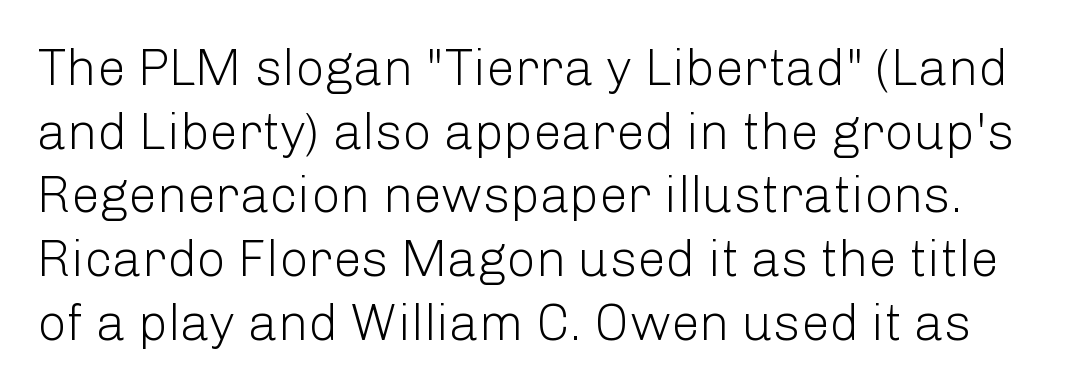
Q: Is the text bold? A: No.
Q: Is the text italic (slanted)? A: No, it is upright.
Q: Is the typeface a serif or a sans-serif typeface? A: Sans-serif.
Q: Is the text underlined? A: No.
Q: Is the spacing between letters normal or unusually wide? A: Normal.
Q: Is the spacing between lines tight, normal or loose? A: Normal.
Q: Width (condensed, normal, or wide)? A: Normal.
Q: Stroke contrast? A: Low.
Q: x-height? A: Medium.
Q: Monospaced? A: No.
